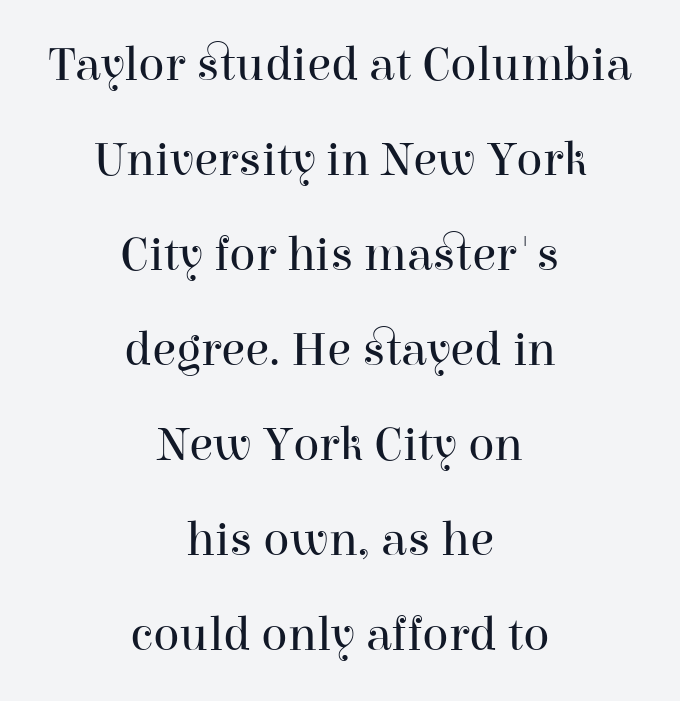
{"serif": "yes", "italic": "no", "bold": "no", "weight": "regular", "width": "normal", "stroke_contrast": "high", "x_height": "medium", "monospaced": "no", "underline": "no", "align": "center", "line_spacing": "loose", "line_spacing_ratio": 1.94, "letter_spacing": "normal", "letter_spacing_em": 0.0, "glyph_px": 49}
